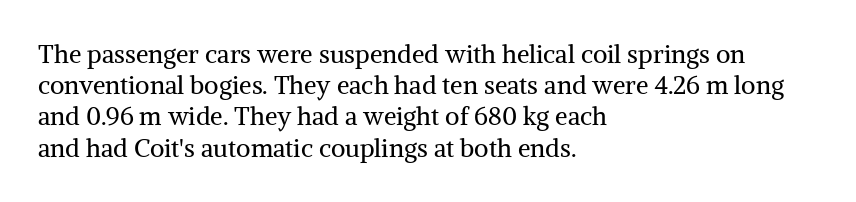
{"italic": "no", "bold": "no", "underline": "no", "align": "left", "line_spacing": "normal", "line_spacing_ratio": 1.25, "letter_spacing": "normal", "letter_spacing_em": 0.0, "glyph_px": 25}
